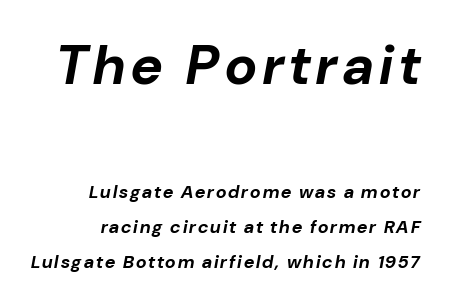
The image shows 55 px bold type, italic (leaning right); set right-aligned, loose line spacing (1.95x), not underlined; the first (top) block is 3.06x larger; low stroke contrast and a medium x-height.
